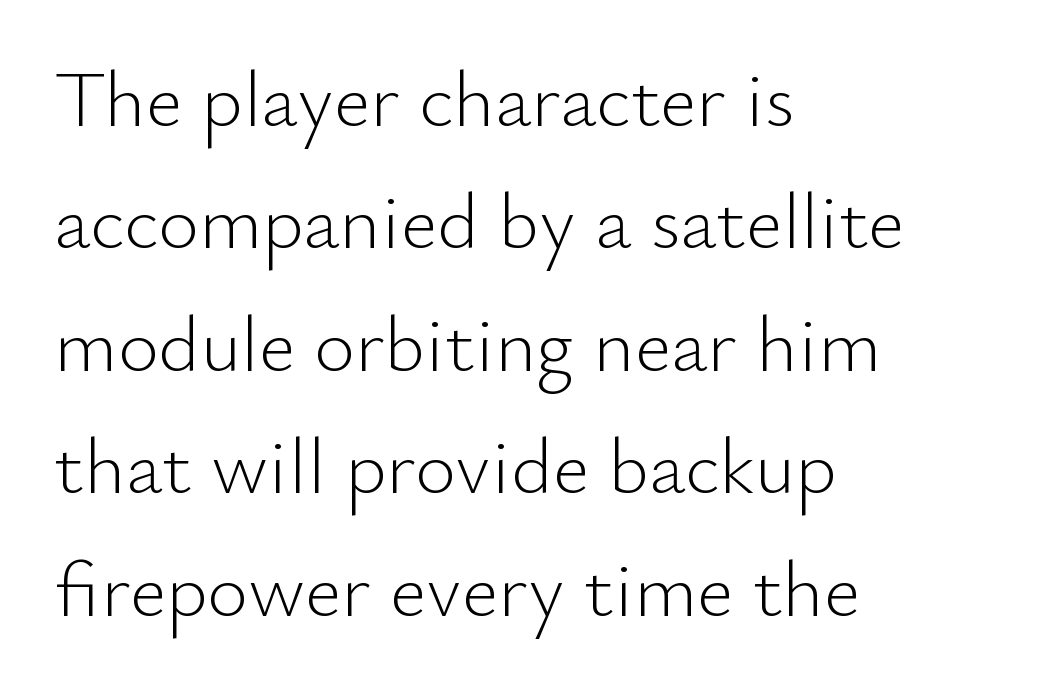
The image shows 79 px light sans-serif type, upright; set left-aligned, normal line spacing (1.55x), normal letter spacing, not underlined; low stroke contrast and a small x-height.
